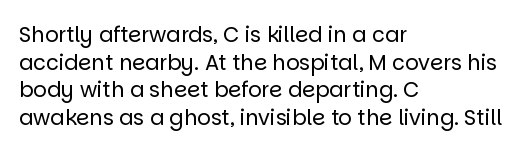
The image shows 21 px text type, upright; set left-aligned, normal line spacing (1.31x), normal letter spacing, not underlined.
